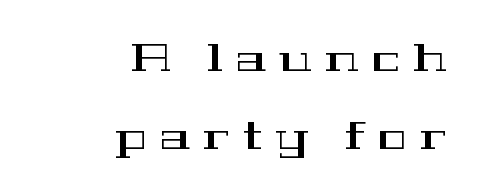
Q: Is the text italic (slanted)? A: No, it is upright.
Q: Is the typeface a serif or a sans-serif typeface? A: Serif.
Q: Is the text underlined? A: No.
Q: How is the paragraph aligned? A: Right-aligned.
Q: Is the spacing between letters normal or unusually wide? A: Unusually wide.
Q: Is the spacing between lines tight, normal or loose? A: Loose.
Q: Width (condensed, normal, or wide)? A: Wide.
Q: Stroke contrast? A: High.
Q: x-height? A: Medium.
Q: Monospaced? A: No.
